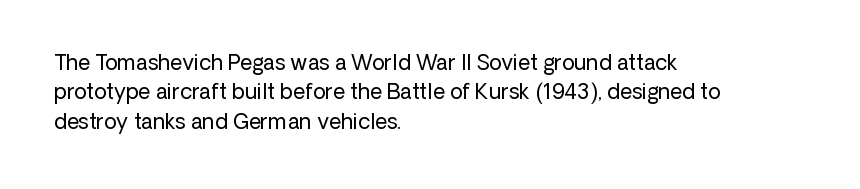
The image shows 21 px text type, upright; set left-aligned, normal line spacing (1.4x), normal letter spacing, not underlined.
